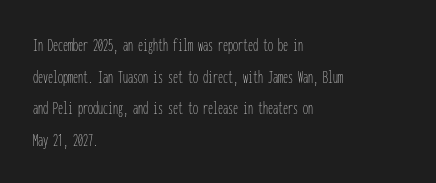
Q: Is the text bold? A: No.
Q: Is the text italic (slanted)? A: No, it is upright.
Q: Is the text underlined? A: No.
Q: How is the paragraph aligned? A: Left-aligned.
Q: Is the spacing between letters normal or unusually wide? A: Normal.
Q: Is the spacing between lines tight, normal or loose? A: Normal.
